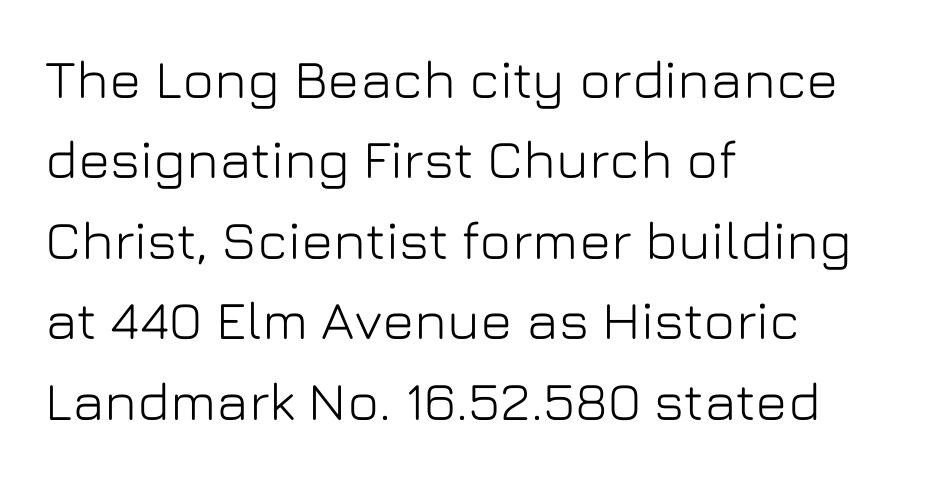
Q: Is the text italic (slanted)? A: No, it is upright.
Q: Is the typeface a serif or a sans-serif typeface? A: Sans-serif.
Q: Is the text underlined? A: No.
Q: How is the paragraph aligned? A: Left-aligned.
Q: Is the spacing between letters normal or unusually wide? A: Normal.
Q: Is the spacing between lines tight, normal or loose? A: Normal.
Q: Width (condensed, normal, or wide)? A: Normal.
Q: Stroke contrast? A: Low.
Q: x-height? A: Medium.
Q: Monospaced? A: No.
